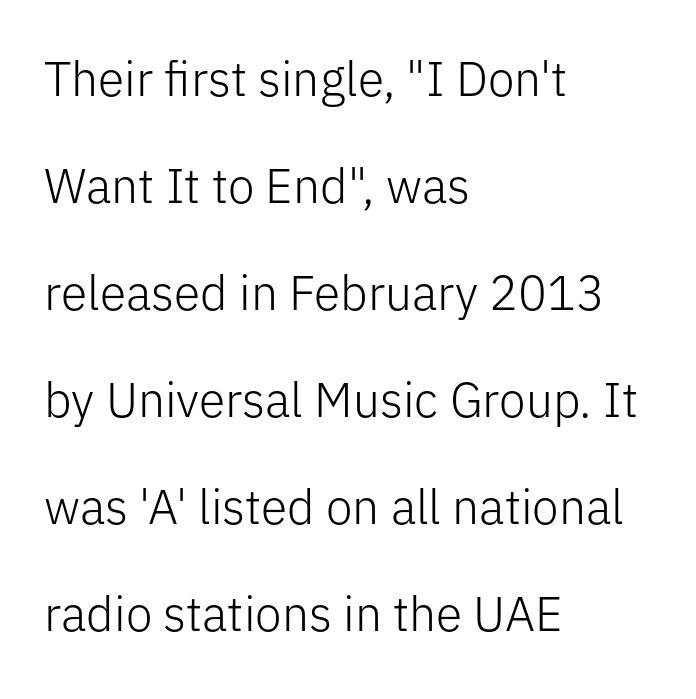
Default kerning and tracking; the words read as compact shapes. A bare baseline throughout the passage. The cut favours lightness, reaching ordinary text weight at its darkest. Every character sits straight up, as roman type does. Proportional: the letters do not fall into vertical columns. These lines are set flush left with a ragged right edge.
